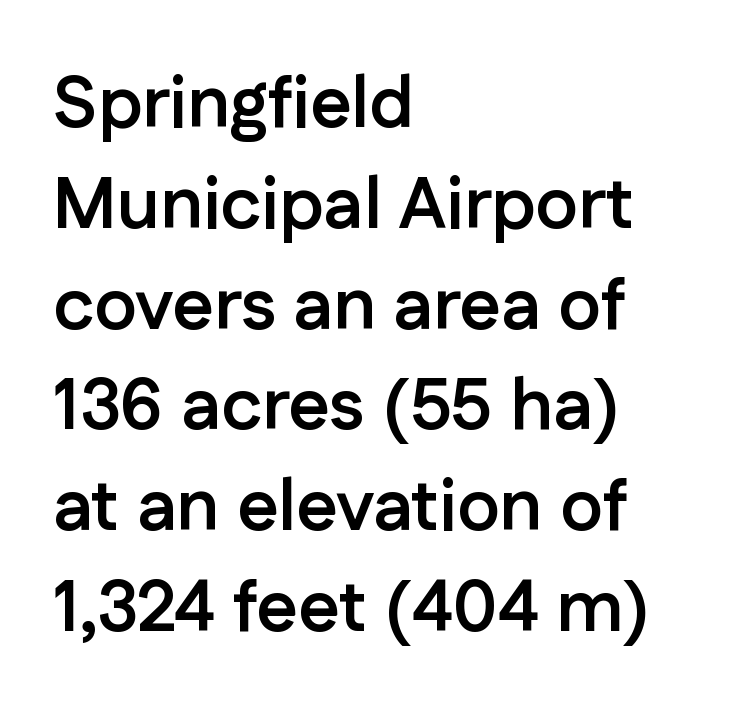
Q: Is the text bold? A: Yes.
Q: Is the text italic (slanted)? A: No, it is upright.
Q: Is the typeface a serif or a sans-serif typeface? A: Sans-serif.
Q: Is the text underlined? A: No.
Q: How is the paragraph aligned? A: Left-aligned.
Q: Is the spacing between letters normal or unusually wide? A: Normal.
Q: Is the spacing between lines tight, normal or loose? A: Normal.
Q: Width (condensed, normal, or wide)? A: Normal.
Q: Stroke contrast? A: Low.
Q: x-height? A: Medium.
Q: Monospaced? A: No.
